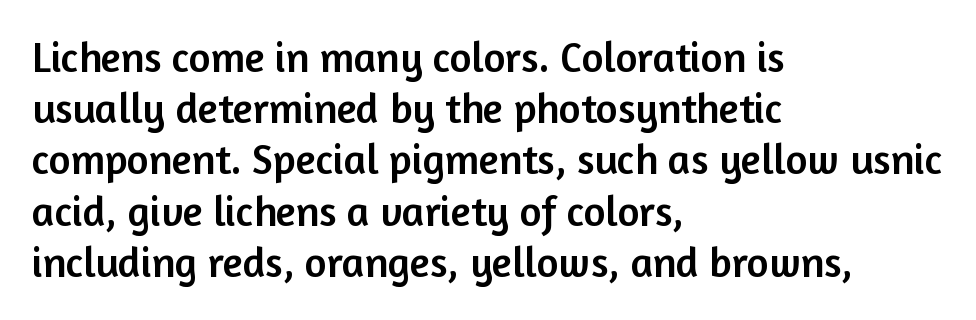
The letters advance in unequal steps, a hallmark of proportional type. Letter spacing: default. A clean baseline with only descenders dipping below it. Ordinary non-slanted type is in use. Horizontal alignment here is leftward, the default for most running prose. The face used here is a sans, in the tradition of grotesques and geometrics.
